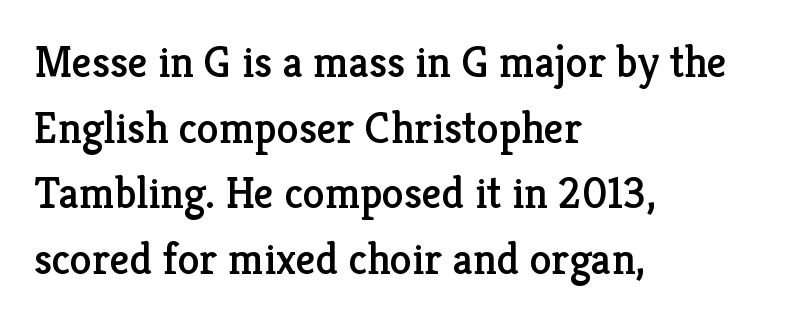
Q: Is the text italic (slanted)? A: No, it is upright.
Q: Is the typeface a serif or a sans-serif typeface? A: Serif.
Q: Is the text underlined? A: No.
Q: How is the paragraph aligned? A: Left-aligned.
Q: Is the spacing between letters normal or unusually wide? A: Normal.
Q: Is the spacing between lines tight, normal or loose? A: Normal.
Q: Width (condensed, normal, or wide)? A: Normal.
Q: Stroke contrast? A: Low.
Q: x-height? A: Medium.
Q: Monospaced? A: No.
